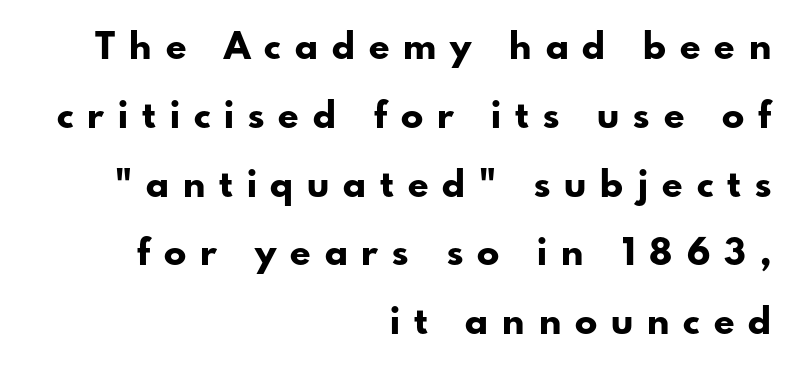
Varying glyph widths throughout — classic text-font behaviour. Students, note that the glyphs here are deliberately spaced far apart. Unlike a traditional serif, this face leaves its strokes unadorned. These lines were composed using upright roman letters. The typesetter chose a ragged-left arrangement here.
